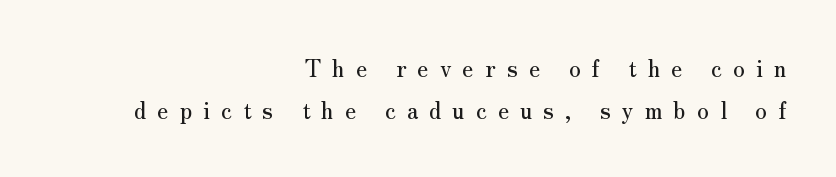
Q: Is the text italic (slanted)? A: No, it is upright.
Q: Is the text underlined? A: No.
Q: How is the paragraph aligned? A: Right-aligned.
Q: Is the spacing between letters normal or unusually wide? A: Unusually wide.
